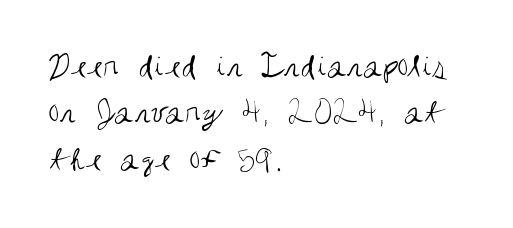
The image shows 36 px regular-weight, condensed sans-serif type; set left-aligned, normal line spacing (1.29x), normal letter spacing, not underlined; medium stroke contrast and a large x-height.
